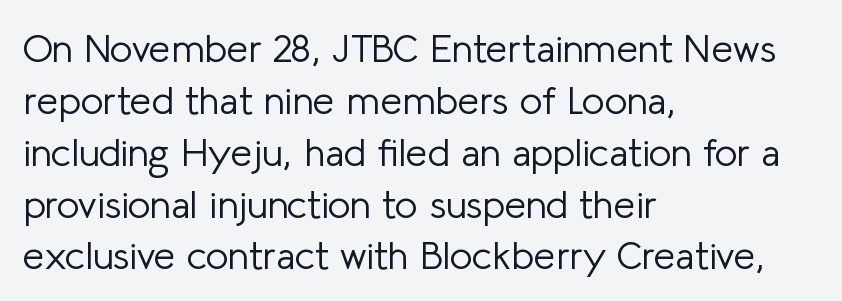
{"serif": "no", "italic": "no", "bold": "no", "weight": "light", "width": "normal", "stroke_contrast": "low", "x_height": "medium", "monospaced": "no", "underline": "no", "align": "left", "line_spacing": "normal", "line_spacing_ratio": 1.33, "letter_spacing": "normal", "letter_spacing_em": 0.0, "glyph_px": 39}
